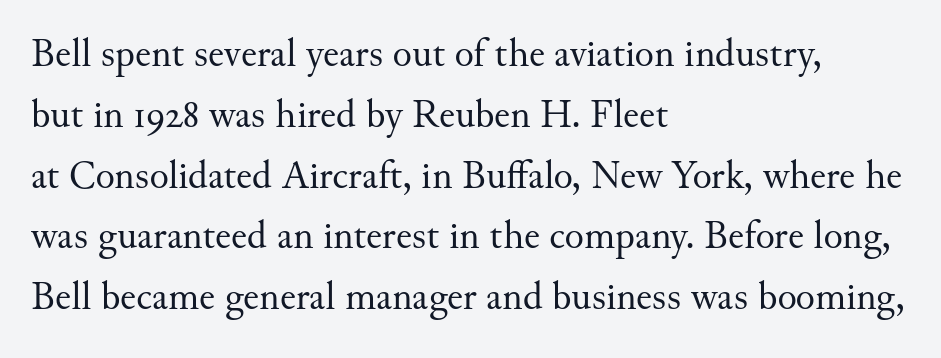
{"serif": "yes", "italic": "no", "bold": "no", "weight": "regular", "width": "normal", "stroke_contrast": "medium", "x_height": "small", "monospaced": "no", "underline": "no", "align": "left", "line_spacing": "normal", "line_spacing_ratio": 1.52, "letter_spacing": "normal", "letter_spacing_em": 0.0, "glyph_px": 40}
